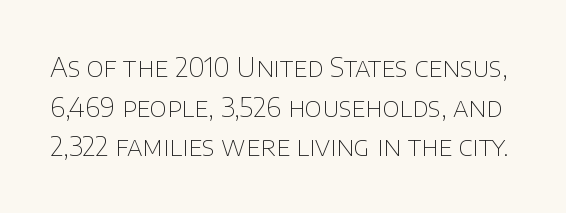
{"italic": "no", "bold": "no", "underline": "no", "line_spacing": "normal", "line_spacing_ratio": 1.52, "letter_spacing": "normal", "letter_spacing_em": 0.0, "glyph_px": 26}
